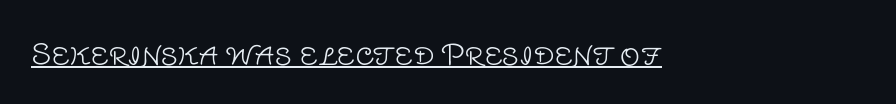
The image shows 28 px light sans-serif type; set normal letter spacing, underlined; low stroke contrast and a large x-height.
